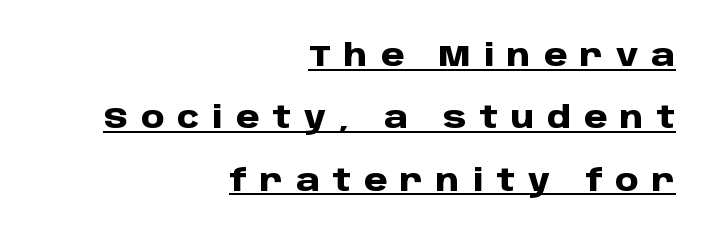
The image shows 30 px heavy sans-serif type, upright; set right-aligned, loose line spacing (2.08x), unusually wide letter spacing (+0.43 em), underlined; low stroke contrast and a large x-height.
